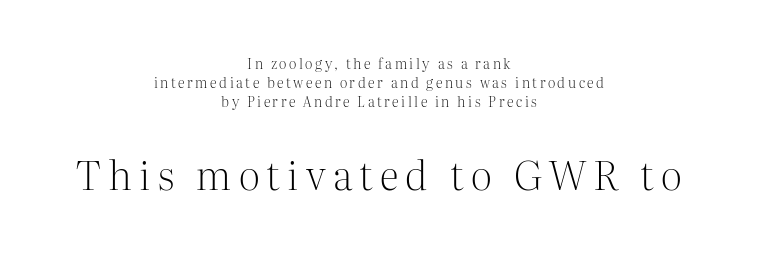
The image shows 40 px light serif type, upright; set centered, normal line spacing (1.37x), not underlined; the second (bottom) block is 2.86x larger; medium stroke contrast and a medium x-height.
